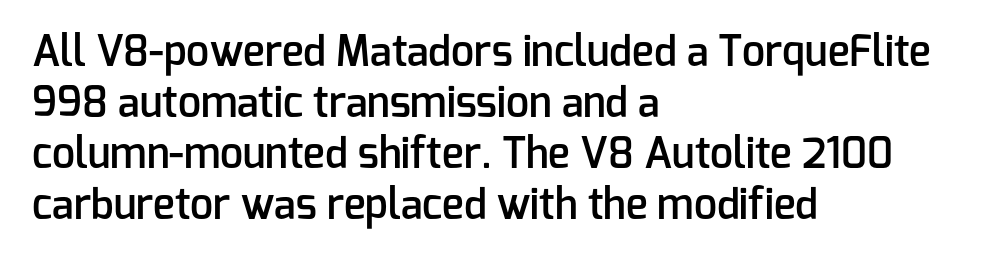
No extra tracking has been applied to these lines. Horizontally, the lines are justified to the leading edge only. Upright lettering throughout. The foot of each line stays bare and open. Set as a demibold, roughly 600 on the weight scale. Each letter's strokes conclude bluntly, with no projecting serifs.
